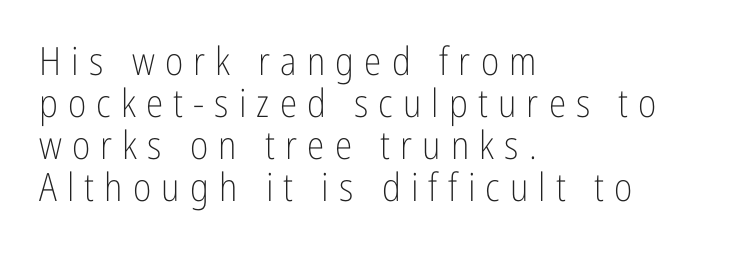
The image shows 39 px light, condensed sans-serif type, upright; set left-aligned, tight line spacing (1.08x), unusually wide letter spacing (+0.26 em), not underlined; low stroke contrast and a medium x-height.
